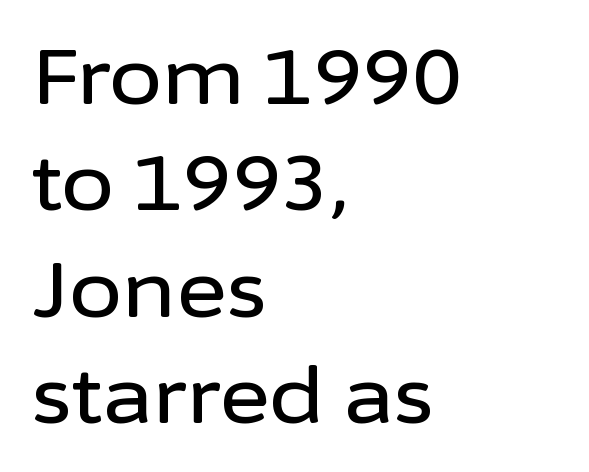
The image shows 77 px sans-serif type, upright; set left-aligned, normal line spacing (1.38x), normal letter spacing, not underlined; low stroke contrast and a medium x-height.
